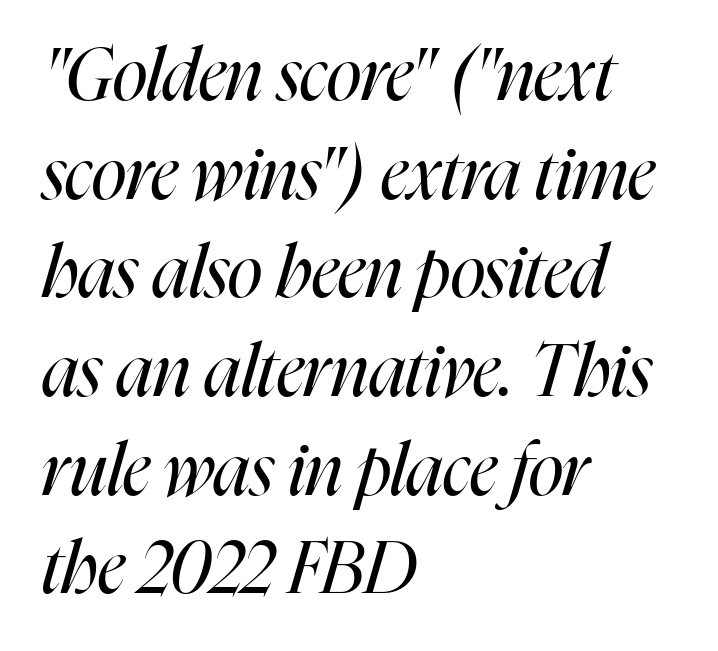
The image shows 72 px regular-weight, condensed type, italic (leaning right); set left-aligned, normal line spacing (1.37x), normal letter spacing, not underlined; high stroke contrast and a medium x-height.
